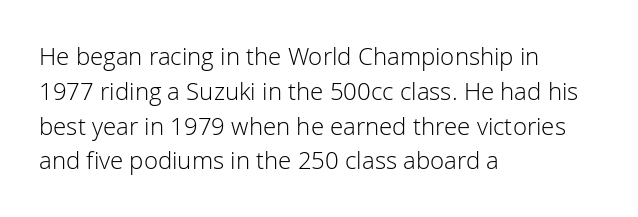
Summary of weight: not heavy and not bold. The passage shown stacks its lines at a standard gap. Upright lettering throughout. Tracking value appears to be zero — textbook default spacing.
